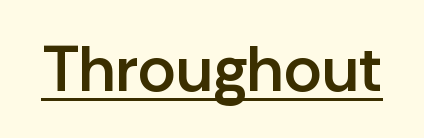
The image shows 65 px semibold sans-serif type, upright; set normal letter spacing, underlined; low stroke contrast and a medium x-height.
